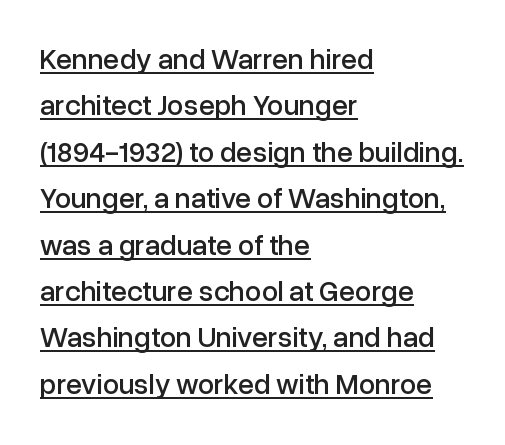
The image shows 29 px sans-serif type, upright; set left-aligned, normal line spacing (1.6x), normal letter spacing, underlined; low stroke contrast and a medium x-height.
